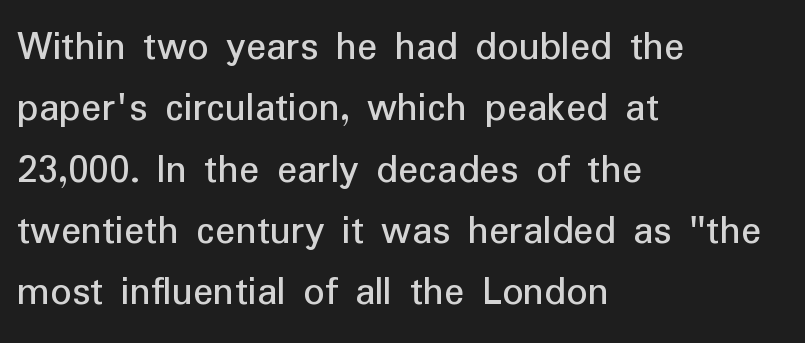
The specimen reads as upright at a glance. Classification — sans serif. Nothing unusual about the tracking: characters are spaced as the font intends. Each letter keeps its own natural width here, so spacing adapts to shape. Descender tails drop into unmarked territory.
